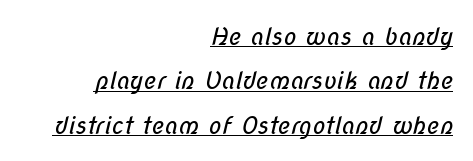
{"bold": "no", "underline": "yes", "align": "right", "line_spacing_ratio": 1.85, "letter_spacing": "normal", "letter_spacing_em": 0.0, "glyph_px": 24}
